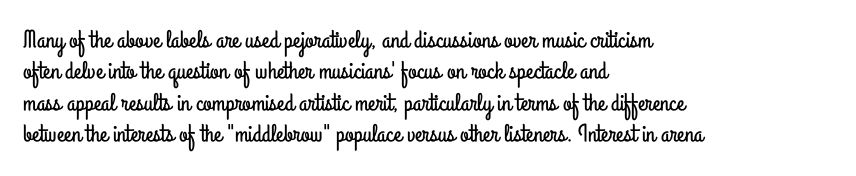
The space directly below the letters is spotless. Whoever set this chose a conventional vertical rhythm. The typesetter chose a ragged-right arrangement here. Posture: straight, roman, zero tilt. Standard letterfit; no display-style spreading of the glyphs.
